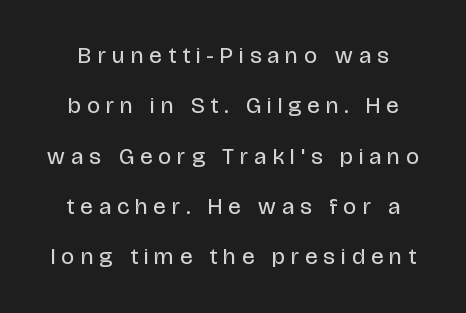
The image shows 23 px text type, upright; set loose line spacing (2.19x), unusually wide letter spacing (+0.28 em), not underlined.
